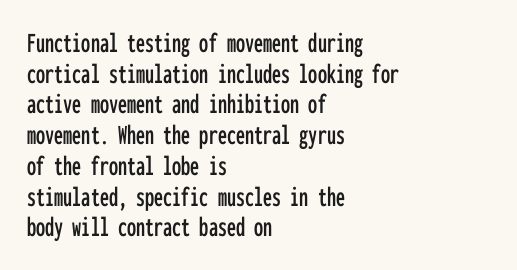
Q: Is the text italic (slanted)? A: No, it is upright.
Q: Is the typeface a serif or a sans-serif typeface? A: Sans-serif.
Q: Is the text underlined? A: No.
Q: How is the paragraph aligned? A: Left-aligned.
Q: Is the spacing between letters normal or unusually wide? A: Normal.
Q: Is the spacing between lines tight, normal or loose? A: Tight.
Q: Width (condensed, normal, or wide)? A: Condensed.
Q: Stroke contrast? A: Low.
Q: x-height? A: Medium.
Q: Monospaced? A: Yes.
